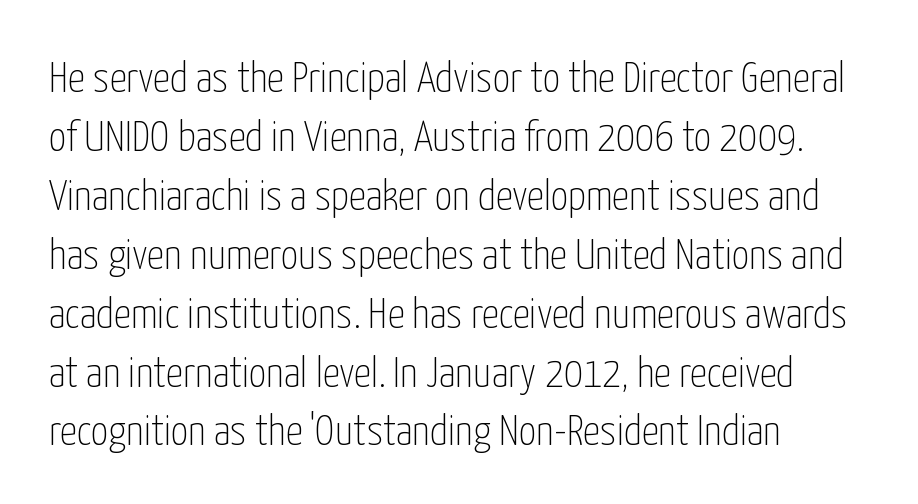
The image shows 43 px thin, condensed sans-serif type, upright; set left-aligned, normal line spacing (1.37x), normal letter spacing, not underlined; low stroke contrast and a medium x-height.
